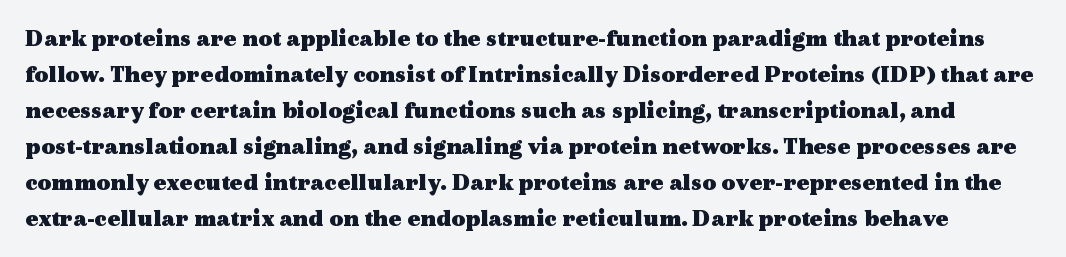
The image shows 24 px bold type, upright; set normal line spacing (1.5x), normal letter spacing, not underlined.
